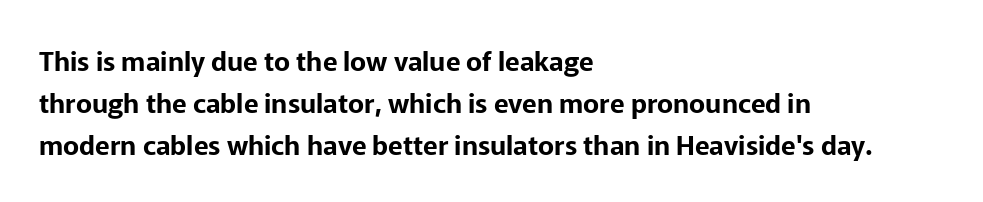
Decoration check: the copy has no underline. You can tell it's not italic because the verticals are truly vertical. Is the letter spacing exaggerated? No — it looks like the ordinary default. A classic flush-left, rag-right setting is used for this passage. Baseline-to-baseline distance is the conventional proportion of letter height.
